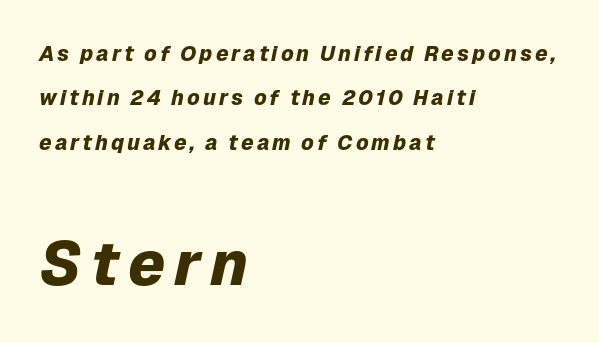
{"italic": "yes", "lean": "right", "slant_degrees": 12, "bold": "yes", "weight": "heavy", "width": "normal", "stroke_contrast": "low", "x_height": "medium", "monospaced": "no", "underline": "no", "align": "left", "line_spacing": "loose", "line_spacing_ratio": 2.11, "larger_block": "second", "size_ratio": 2.95, "glyph_px": 62}
